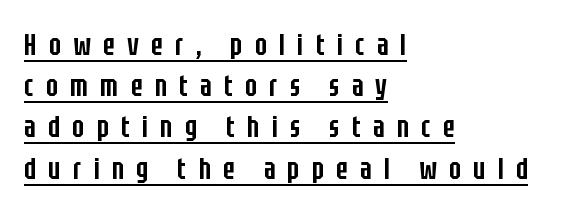
These words are printed semibold, heavier than regular yet not bold. This sample uses a sans-serif face. Character widths vary here, with narrow letters taking less room than wide ones. Every stem runs plumb, perpendicular to the baseline. Is the letter spacing exaggerated? Yes — the characters are pushed far apart. A typographer would call this underscored text.
